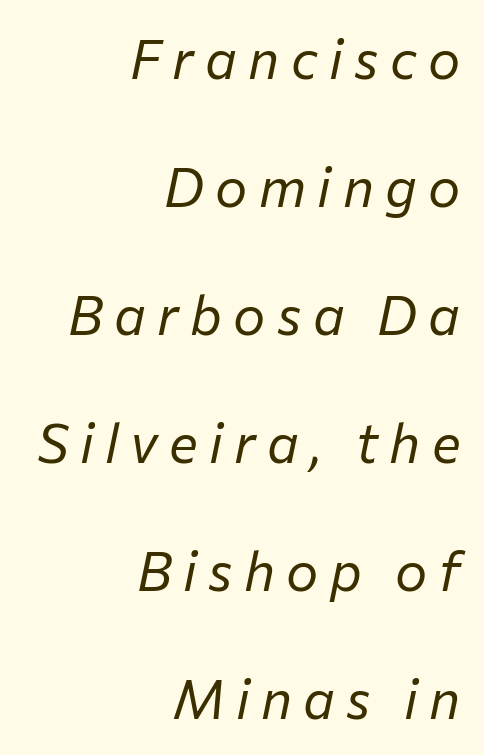
{"italic": "yes", "lean": "right", "slant_degrees": 12, "bold": "no", "weight": "regular", "width": "normal", "stroke_contrast": "low", "x_height": "medium", "monospaced": "no", "underline": "no", "align": "right", "line_spacing": "loose", "line_spacing_ratio": 2.37, "letter_spacing": "wide", "letter_spacing_em": 0.21, "glyph_px": 54}
